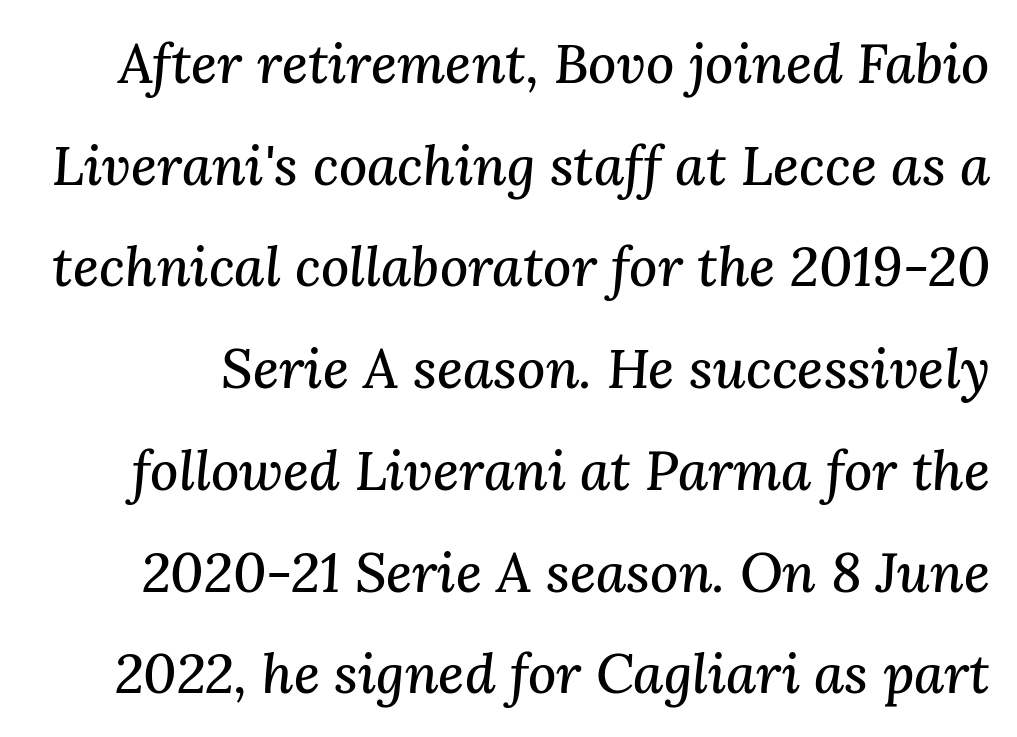
{"serif": "yes", "italic": "yes", "lean": "right", "slant_degrees": 3, "width": "normal", "stroke_contrast": "medium", "x_height": "medium", "monospaced": "no", "underline": "no", "line_spacing_ratio": 1.85, "letter_spacing": "normal", "letter_spacing_em": 0.0, "glyph_px": 55}
